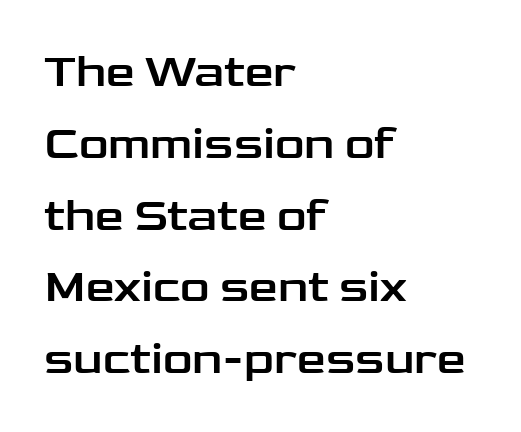
The rendering uses natural spacing where letterforms have individual widths. In terms of posture, this sample is upright. The designer went with a sans here, leaving each stem footless. Anything drawn beneath the words? Only blank space.
